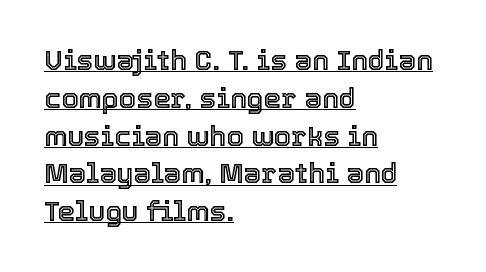
{"italic": "no", "width": "normal", "x_height": "medium", "monospaced": "no", "underline": "yes", "align": "left", "line_spacing": "normal", "line_spacing_ratio": 1.35, "letter_spacing": "normal", "letter_spacing_em": 0.0, "glyph_px": 28}
